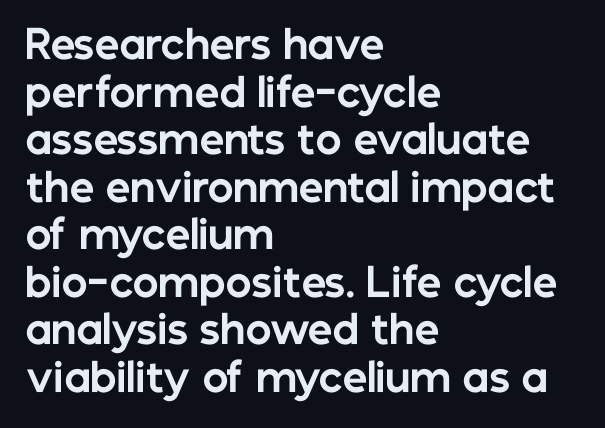
Nope, no serifs anywhere on these letters. The string is rendered with underlining switched off. Proportional: the letters do not fall into vertical columns. The letters are bold, with thick, heavy strokes. Is the letter spacing exaggerated? No — it looks like the ordinary default.
